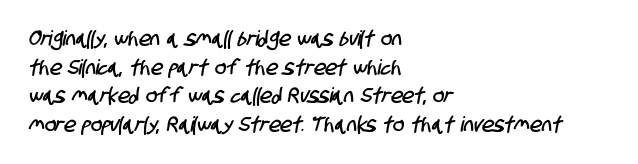
Q: Is the text underlined? A: No.
Q: How is the paragraph aligned? A: Left-aligned.
Q: Is the spacing between letters normal or unusually wide? A: Normal.
Q: Is the spacing between lines tight, normal or loose? A: Normal.
